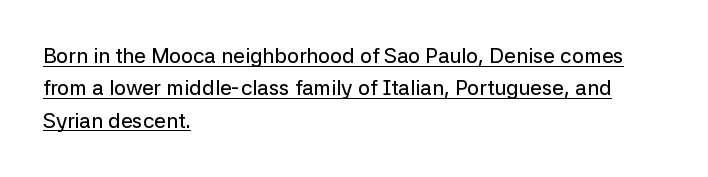
The image shows 21 px text type, upright; set left-aligned, normal line spacing (1.54x), normal letter spacing, underlined.
